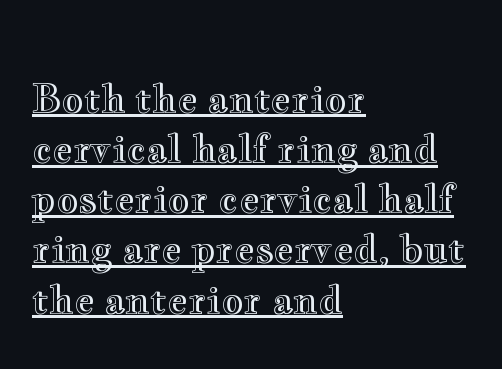
{"italic": "no", "width": "wide", "x_height": "small", "monospaced": "no", "underline": "yes", "align": "left", "line_spacing": "normal", "line_spacing_ratio": 1.32, "letter_spacing": "normal", "letter_spacing_em": 0.0, "glyph_px": 38}
